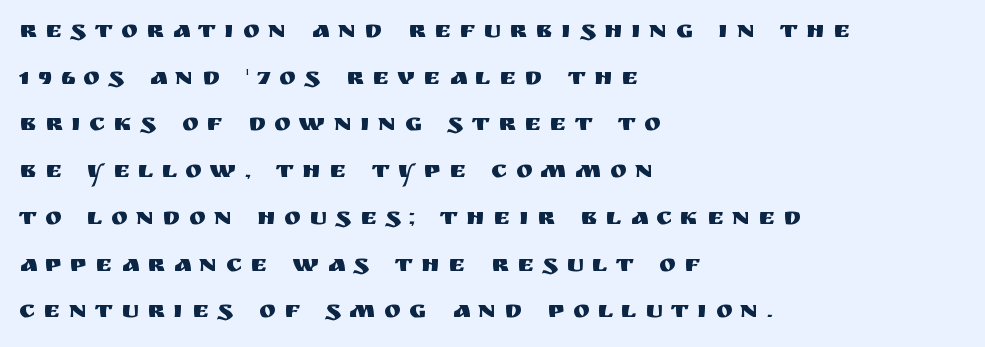
Glyph-to-glyph distance is far greater than everyday printed text. If you drew a ruler down the left edge, every line would touch it. The typography opts for an upright posture over an oblique one. The passage shown is not underscored anywhere.
